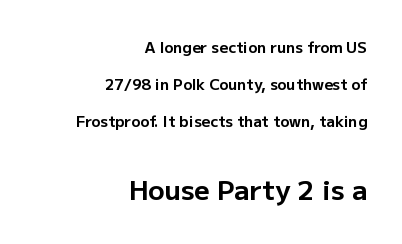
Q: Is the text bold? A: Yes.
Q: Is the text italic (slanted)? A: No, it is upright.
Q: Is the text underlined? A: No.
Q: How is the paragraph aligned? A: Right-aligned.
Q: Is the spacing between letters normal or unusually wide? A: Normal.
Q: Is the spacing between lines tight, normal or loose? A: Loose.
Q: Which block of text is set in a larger size, the first (top) or the second (bottom)? A: The second (bottom) one.
